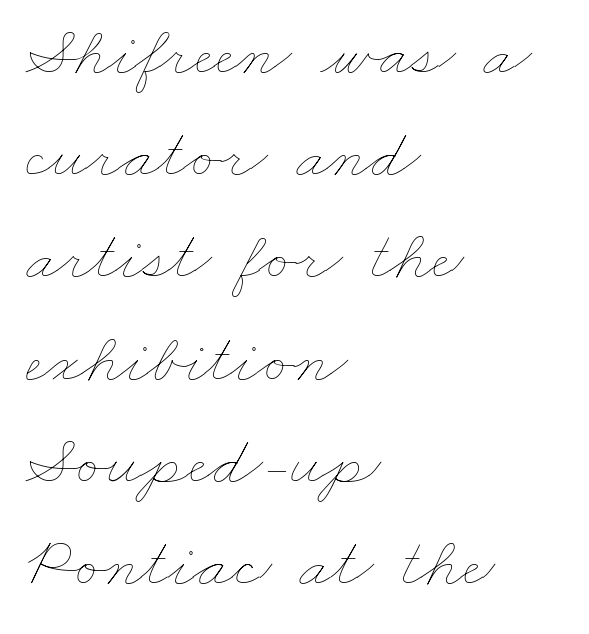
Q: Is the text bold? A: No.
Q: Is the text underlined? A: No.
Q: How is the paragraph aligned? A: Left-aligned.
Q: Is the spacing between letters normal or unusually wide? A: Normal.
Q: Is the spacing between lines tight, normal or loose? A: Normal.
Q: Width (condensed, normal, or wide)? A: Wide.
Q: Stroke contrast? A: Low.
Q: x-height? A: Small.
Q: Monospaced? A: No.
